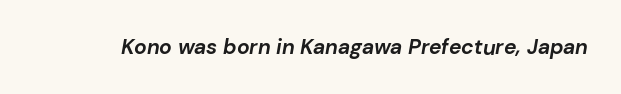
{"italic": "yes", "lean": "right", "slant_degrees": 10, "bold": "yes", "underline": "no", "letter_spacing": "normal", "letter_spacing_em": 0.0, "glyph_px": 21}
